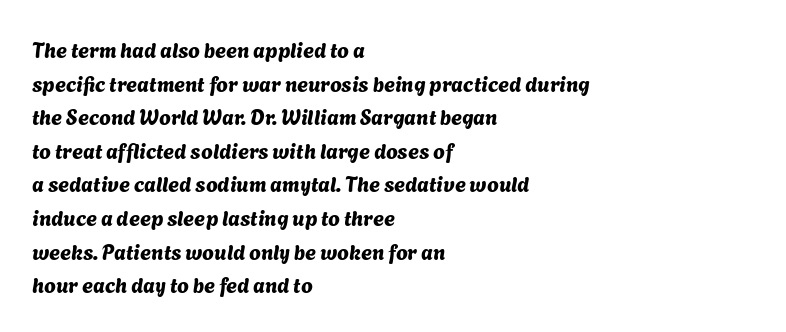
Only glyphs here, with clear space below each row. Leftover space on each line is placed entirely after the last word. Vertically, the passage feels balanced, rows spaced as you'd expect. A typesetter would call this zero additional tracking.
